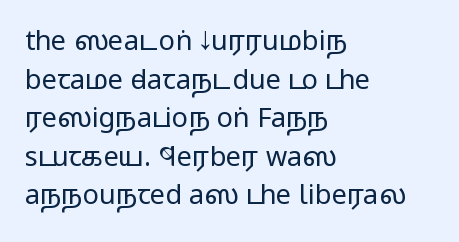
The image shows 27 px text type, upright; set left-aligned, normal line spacing (1.43x), normal letter spacing, not underlined.
